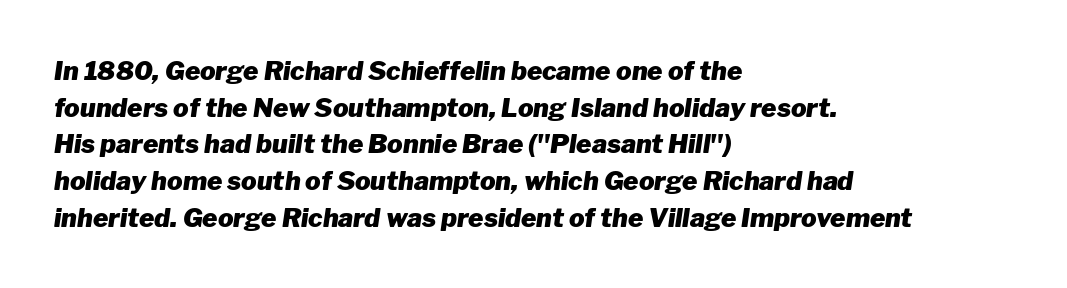
{"italic": "yes", "lean": "right", "slant_degrees": 8, "bold": "yes", "underline": "no", "align": "left", "line_spacing": "normal", "line_spacing_ratio": 1.41, "letter_spacing": "normal", "letter_spacing_em": 0.0, "glyph_px": 26}
